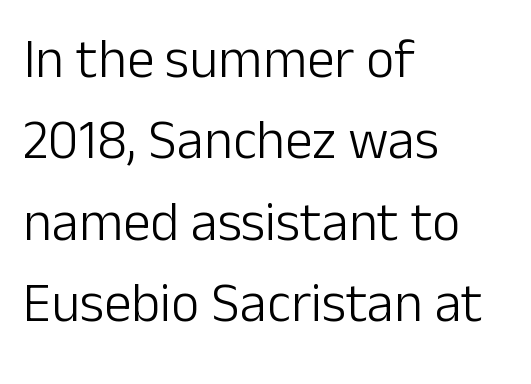
Unlike a traditional serif, this face leaves its strokes unadorned. Line beginnings align vertically; line endings do not. Here the designer chose a conventional face with non-uniform glyph widths. The foot of each line stays bare and open. Vertical stems look standard width or narrower in stroke. Observe the ordinary spacing: letters are neighbours, not strangers.
